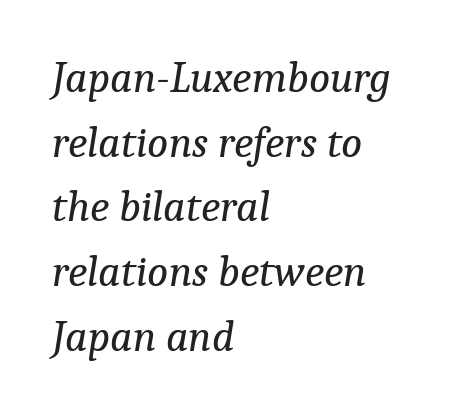
Q: Is the text bold? A: No.
Q: Is the text italic (slanted)? A: Yes, it leans right by about 9 degrees.
Q: Is the typeface a serif or a sans-serif typeface? A: Serif.
Q: Is the text underlined? A: No.
Q: How is the paragraph aligned? A: Left-aligned.
Q: Is the spacing between letters normal or unusually wide? A: Normal.
Q: Is the spacing between lines tight, normal or loose? A: Normal.
Q: Width (condensed, normal, or wide)? A: Normal.
Q: Stroke contrast? A: Low.
Q: x-height? A: Medium.
Q: Monospaced? A: No.
